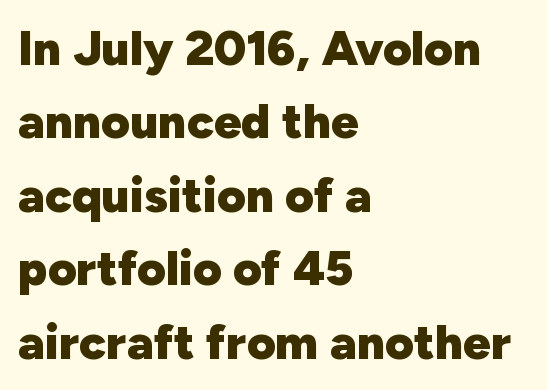
The image shows 49 px heavy sans-serif type, upright; set left-aligned, normal line spacing (1.5x), normal letter spacing, not underlined; low stroke contrast and a medium x-height.
